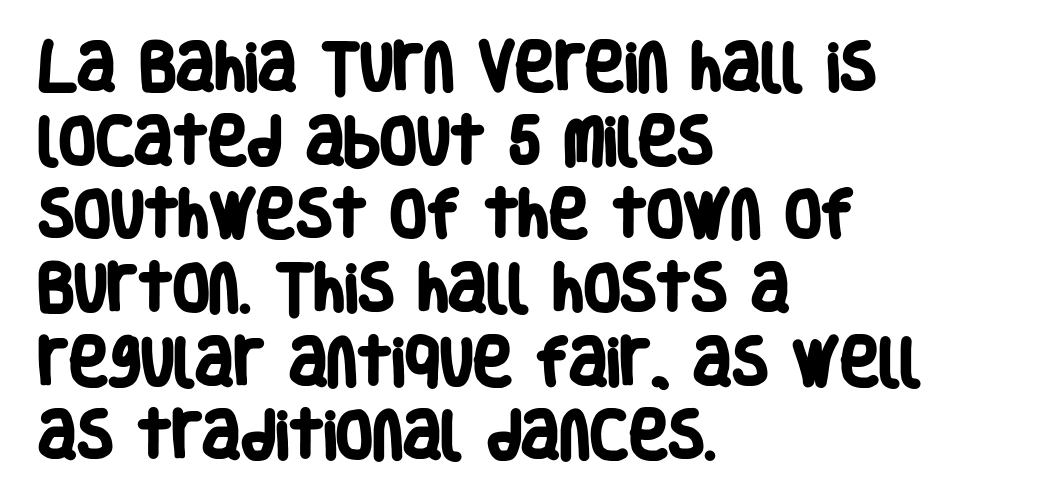
The image shows 53 px heavy, condensed sans-serif type; set left-aligned, normal line spacing (1.39x), normal letter spacing, not underlined; low stroke contrast and a large x-height.
